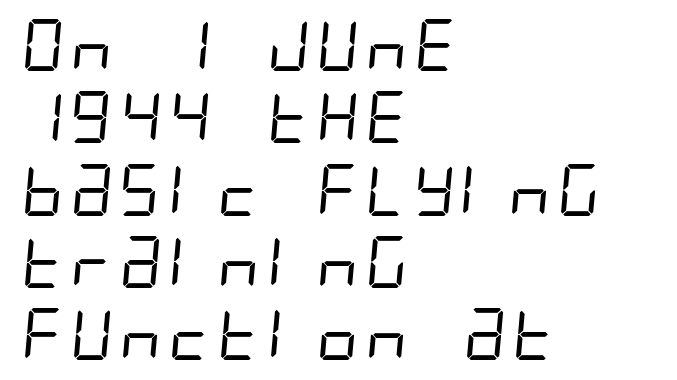
{"serif": "no", "bold": "no", "weight": "regular", "width": "condensed", "stroke_contrast": "low", "x_height": "large", "underline": "no", "align": "left", "line_spacing": "normal", "line_spacing_ratio": 1.39, "letter_spacing": "normal", "letter_spacing_em": 0.0, "glyph_px": 52}
